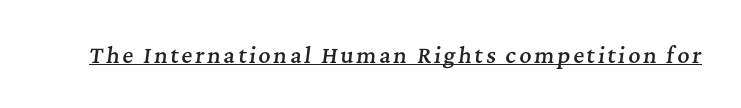
The sample's only ornament is a line tracing under the words. A fair bit of extra ink — the face is semibold, not bold. When letters slant like this, we call the style italic.
